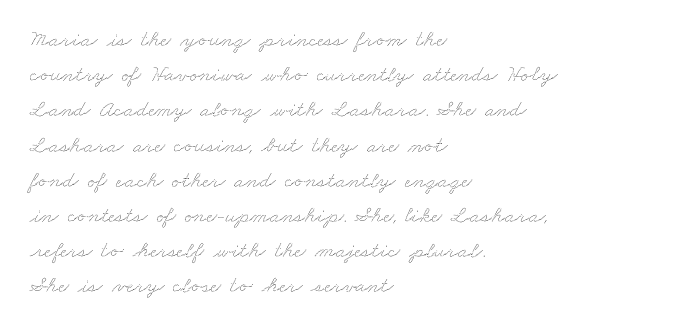
Q: Is the text underlined? A: No.
Q: How is the paragraph aligned? A: Left-aligned.
Q: Is the spacing between letters normal or unusually wide? A: Normal.
Q: Is the spacing between lines tight, normal or loose? A: Normal.
